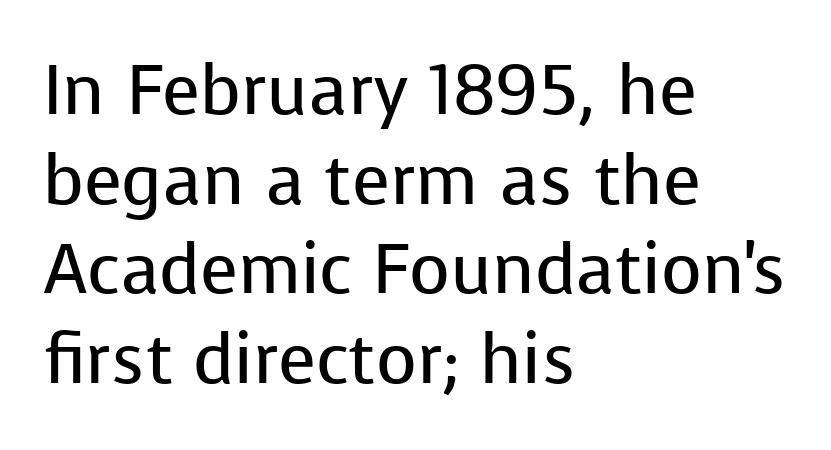
{"serif": "no", "italic": "no", "bold": "no", "weight": "regular", "width": "normal", "stroke_contrast": "low", "x_height": "medium", "monospaced": "no", "underline": "no", "align": "left", "line_spacing": "normal", "line_spacing_ratio": 1.28, "letter_spacing": "normal", "letter_spacing_em": 0.0, "glyph_px": 70}
